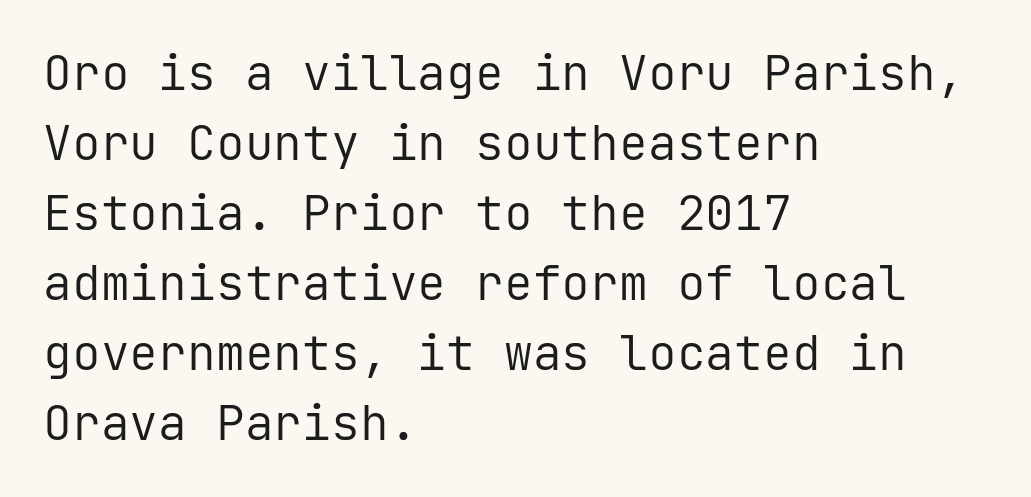
The image shows 48 px regular-weight sans-serif type, upright, monospaced; set left-aligned, normal line spacing (1.46x), normal letter spacing, not underlined; low stroke contrast and a medium x-height.
